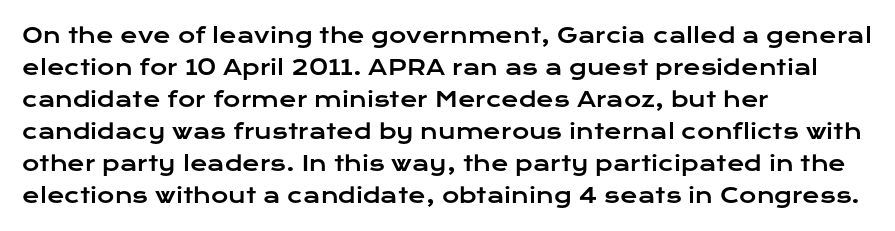
Q: Is the text italic (slanted)? A: No, it is upright.
Q: Is the text underlined? A: No.
Q: How is the paragraph aligned? A: Left-aligned.
Q: Is the spacing between letters normal or unusually wide? A: Normal.
Q: Is the spacing between lines tight, normal or loose? A: Normal.
